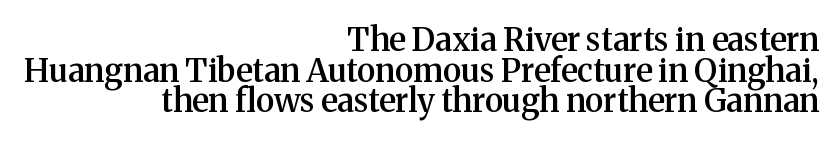
The image shows 32 px semibold serif type, upright; set right-aligned, tight line spacing (0.96x), normal letter spacing, not underlined; medium stroke contrast and a medium x-height.
